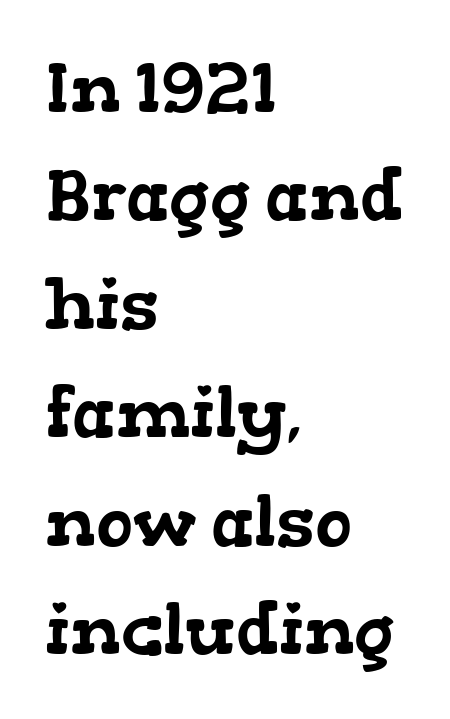
The face used here is proportionally spaced, like ordinary book or web type. Notice how descenders clear the ascenders below comfortably — that's standard leading. Tracking value appears to be zero — textbook default spacing. Check where the strokes stop: tiny serifs finish them off. No word sits above an underline. This rendering uses left alignment, leaving the right contour irregular.
